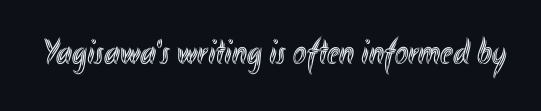
The image shows 36 px condensed type; set normal letter spacing, not underlined; a small x-height.
